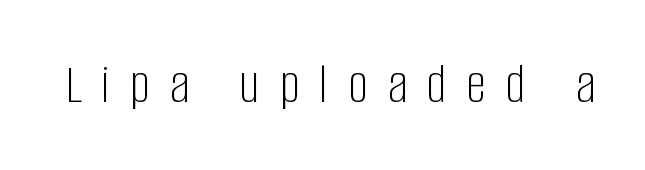
{"serif": "no", "italic": "no", "bold": "no", "weight": "light", "width": "condensed", "stroke_contrast": "low", "x_height": "large", "monospaced": "no", "underline": "no", "letter_spacing": "wide", "letter_spacing_em": 0.34, "glyph_px": 57}
